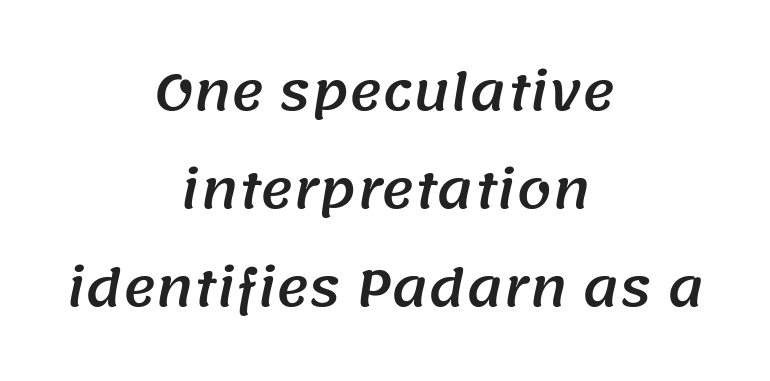
The lines are spread far apart with generous leading. Proportional: the letters do not fall into vertical columns. The foot of each line stays bare and open. The rendering keeps characters at their native spacing.
